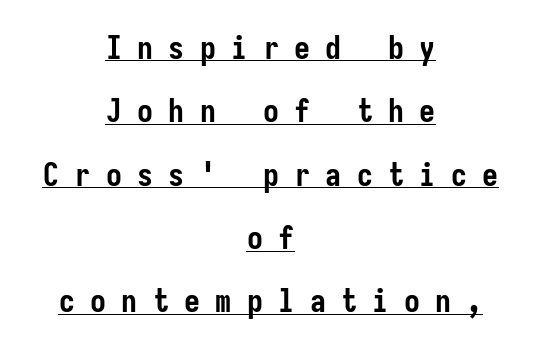
Q: Is the text bold? A: Yes.
Q: Is the text italic (slanted)? A: No, it is upright.
Q: Is the typeface a serif or a sans-serif typeface? A: Sans-serif.
Q: Is the text underlined? A: Yes.
Q: How is the paragraph aligned? A: Centered.
Q: Is the spacing between letters normal or unusually wide? A: Unusually wide.
Q: Is the spacing between lines tight, normal or loose? A: Loose.
Q: Width (condensed, normal, or wide)? A: Condensed.
Q: Stroke contrast? A: Low.
Q: x-height? A: Medium.
